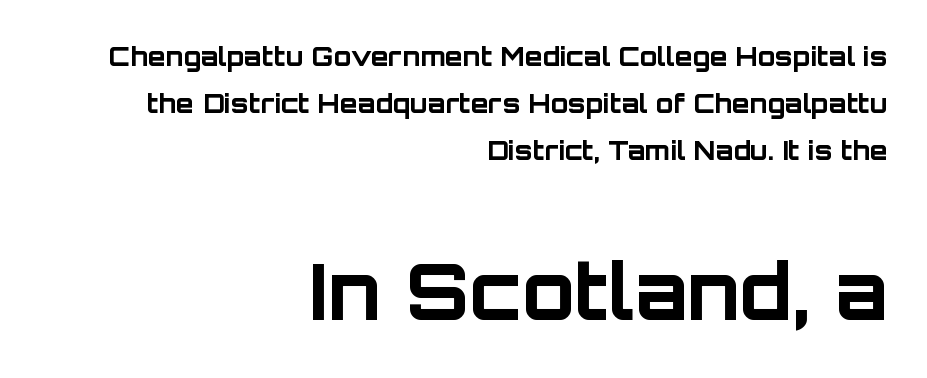
{"serif": "no", "italic": "no", "bold": "yes", "weight": "bold", "width": "normal", "stroke_contrast": "low", "x_height": "large", "monospaced": "no", "underline": "no", "align": "right", "line_spacing_ratio": 1.81, "letter_spacing": "normal", "letter_spacing_em": 0.0, "larger_block": "second", "size_ratio": 2.96, "glyph_px": 77}
